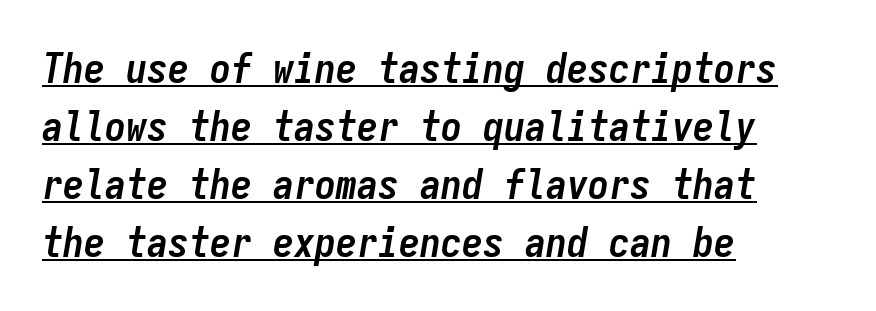
The image shows 42 px semibold, condensed type, italic (leaning right), monospaced; set left-aligned, normal line spacing (1.38x), normal letter spacing, underlined; low stroke contrast and a medium x-height.
